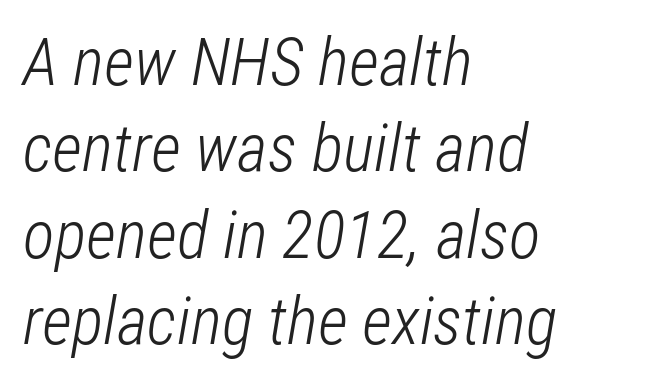
Q: Is the text bold? A: No.
Q: Is the text italic (slanted)? A: Yes, it leans right by about 12 degrees.
Q: Is the text underlined? A: No.
Q: How is the paragraph aligned? A: Left-aligned.
Q: Is the spacing between letters normal or unusually wide? A: Normal.
Q: Is the spacing between lines tight, normal or loose? A: Normal.
Q: Width (condensed, normal, or wide)? A: Condensed.
Q: Stroke contrast? A: Low.
Q: x-height? A: Medium.
Q: Monospaced? A: No.
